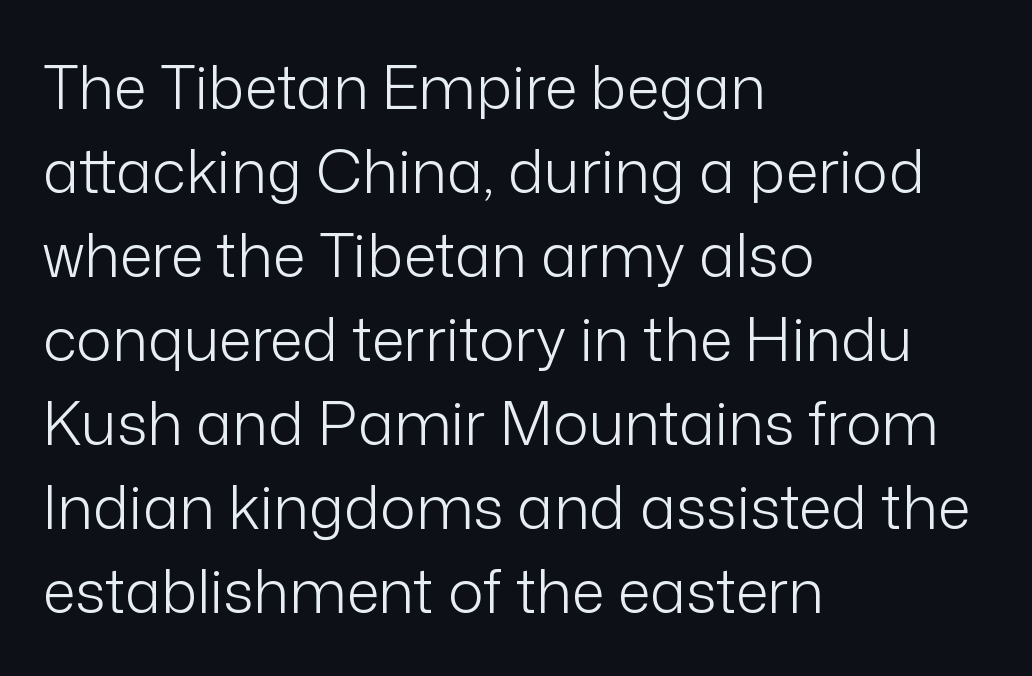
The image shows 60 px light sans-serif type, upright; set left-aligned, normal line spacing (1.4x), normal letter spacing, not underlined; low stroke contrast and a medium x-height.
